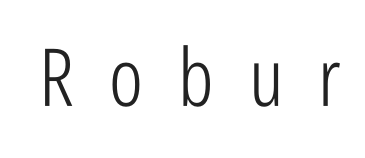
Q: Is the text bold? A: No.
Q: Is the text italic (slanted)? A: No, it is upright.
Q: Is the typeface a serif or a sans-serif typeface? A: Sans-serif.
Q: Is the text underlined? A: No.
Q: Is the spacing between letters normal or unusually wide? A: Unusually wide.
Q: Width (condensed, normal, or wide)? A: Condensed.
Q: Stroke contrast? A: Low.
Q: x-height? A: Medium.
Q: Monospaced? A: No.
